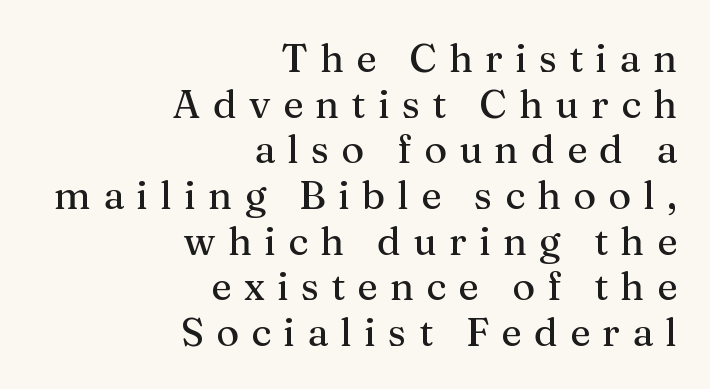
Q: Is the text italic (slanted)? A: No, it is upright.
Q: Is the typeface a serif or a sans-serif typeface? A: Serif.
Q: Is the text underlined? A: No.
Q: How is the paragraph aligned? A: Right-aligned.
Q: Is the spacing between letters normal or unusually wide? A: Unusually wide.
Q: Width (condensed, normal, or wide)? A: Normal.
Q: Stroke contrast? A: Medium.
Q: x-height? A: Medium.
Q: Monospaced? A: No.
